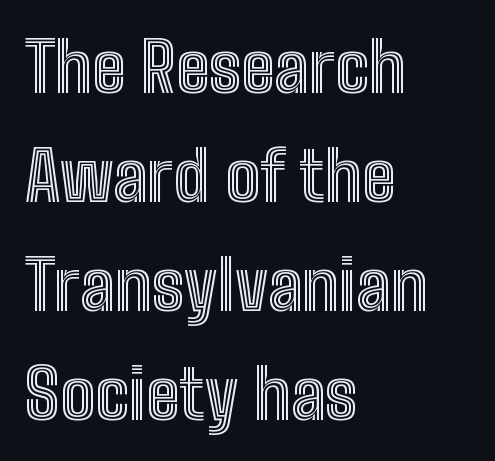
{"italic": "no", "width": "condensed", "x_height": "medium", "monospaced": "no", "underline": "no", "align": "left", "line_spacing": "normal", "line_spacing_ratio": 1.58, "letter_spacing": "normal", "letter_spacing_em": 0.0, "glyph_px": 69}
